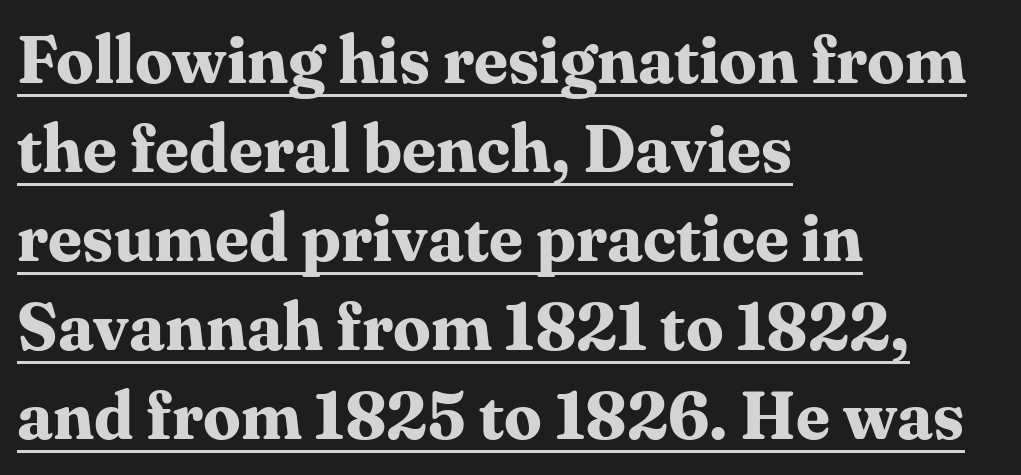
Q: Is the text bold? A: Yes.
Q: Is the text italic (slanted)? A: No, it is upright.
Q: Is the typeface a serif or a sans-serif typeface? A: Serif.
Q: Is the text underlined? A: Yes.
Q: How is the paragraph aligned? A: Left-aligned.
Q: Is the spacing between letters normal or unusually wide? A: Normal.
Q: Is the spacing between lines tight, normal or loose? A: Normal.
Q: Width (condensed, normal, or wide)? A: Normal.
Q: Stroke contrast? A: Medium.
Q: x-height? A: Medium.
Q: Monospaced? A: No.
